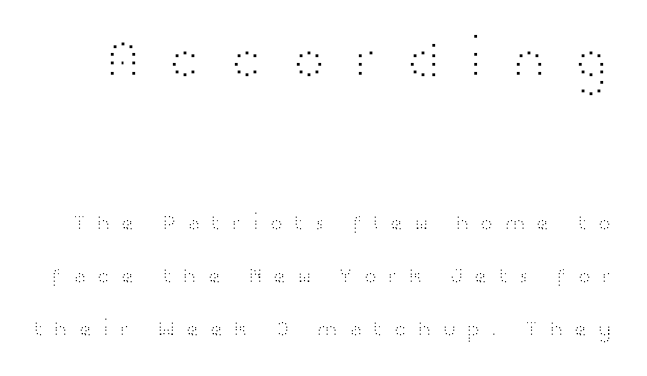
Q: Is the text bold? A: No.
Q: Is the text italic (slanted)? A: No, it is upright.
Q: Is the typeface a serif or a sans-serif typeface? A: Sans-serif.
Q: Is the text underlined? A: No.
Q: Is the spacing between letters normal or unusually wide? A: Unusually wide.
Q: Is the spacing between lines tight, normal or loose? A: Loose.
Q: Which block of text is set in a larger size, the first (top) or the second (bottom)? A: The first (top) one.
Q: Width (condensed, normal, or wide)? A: Wide.
Q: Stroke contrast? A: High.
Q: x-height? A: Medium.
Q: Monospaced? A: No.
